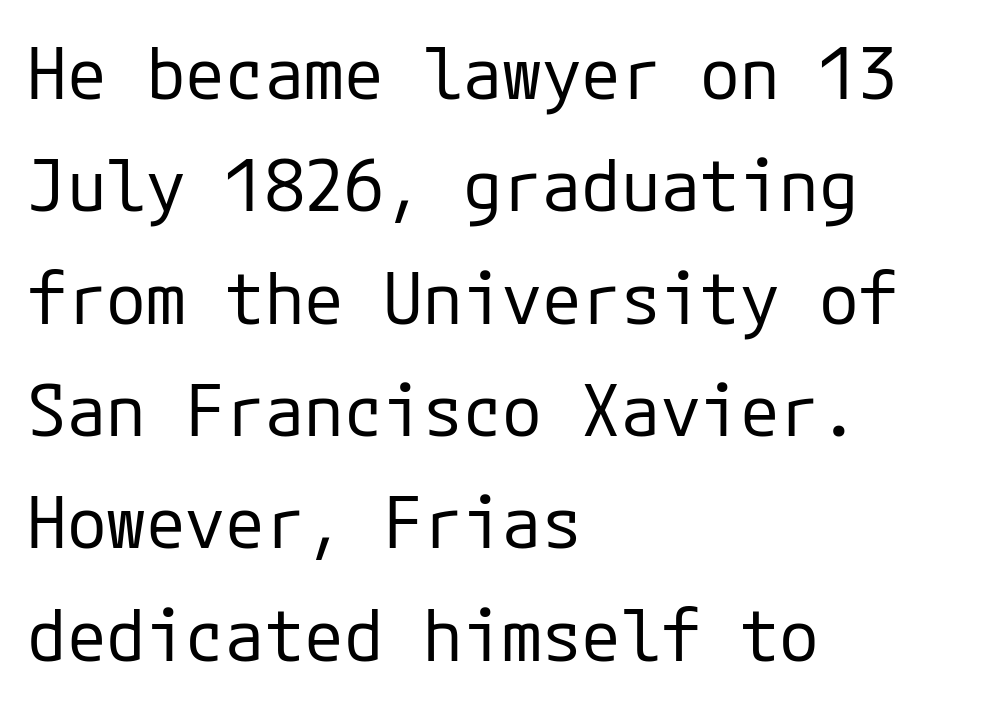
The image shows 72 px regular-weight sans-serif type, upright; set left-aligned, normal line spacing (1.56x), normal letter spacing, not underlined; low stroke contrast and a medium x-height.
